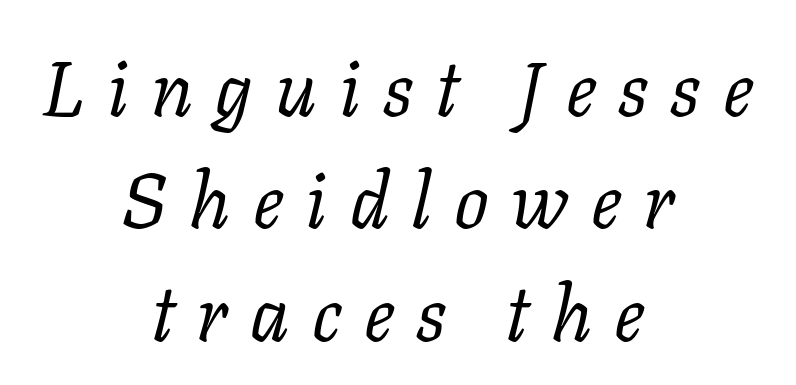
The image shows 77 px regular-weight serif type, italic (leaning right); set centered, normal line spacing (1.46x), unusually wide letter spacing (+0.29 em), not underlined; low stroke contrast and a medium x-height.
